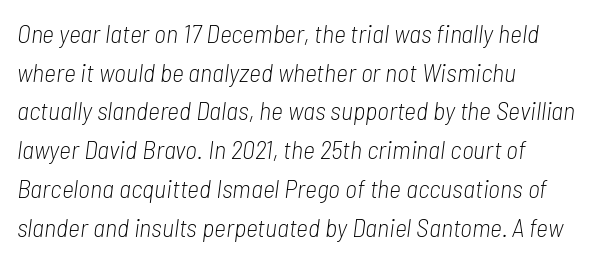
{"italic": "yes", "lean": "right", "slant_degrees": 7, "bold": "no", "underline": "no", "align": "left", "line_spacing": "normal", "line_spacing_ratio": 1.49, "letter_spacing": "normal", "letter_spacing_em": 0.0, "glyph_px": 26}
